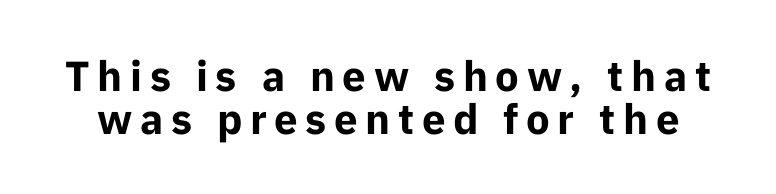
{"serif": "no", "italic": "no", "bold": "yes", "weight": "bold", "width": "normal", "stroke_contrast": "low", "x_height": "medium", "monospaced": "no", "underline": "no", "line_spacing": "tight", "line_spacing_ratio": 1.03, "glyph_px": 42}
